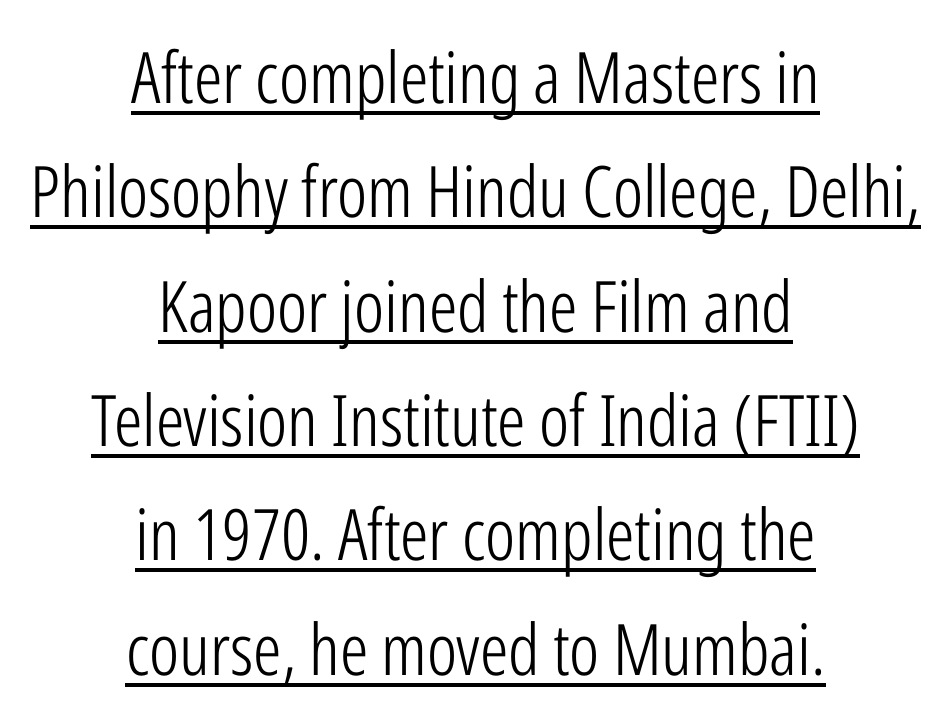
{"serif": "no", "italic": "no", "bold": "no", "weight": "light", "width": "condensed", "stroke_contrast": "low", "x_height": "medium", "monospaced": "no", "underline": "yes", "align": "center", "line_spacing": "normal", "line_spacing_ratio": 1.61, "letter_spacing": "normal", "letter_spacing_em": 0.0, "glyph_px": 71}
